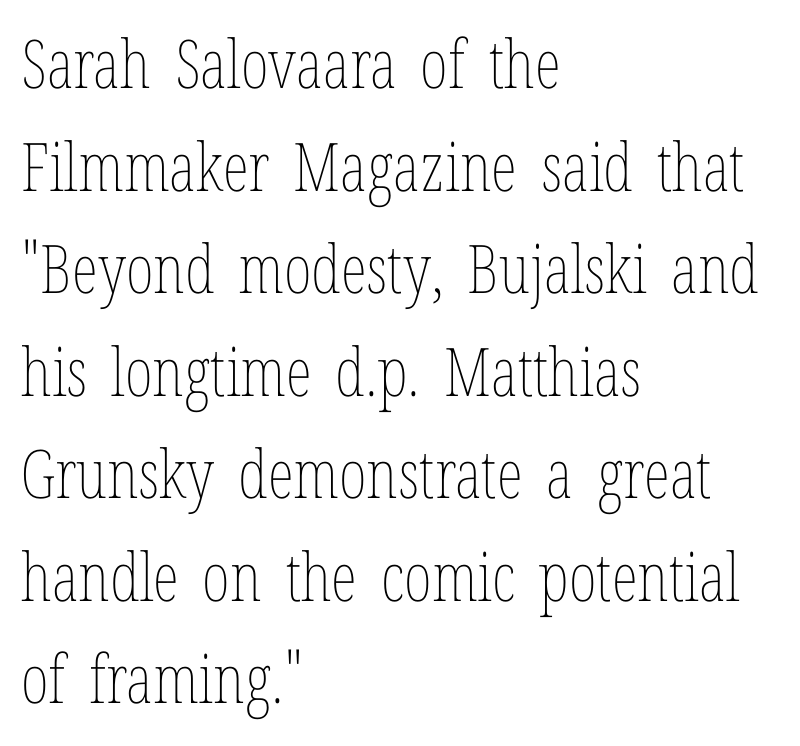
{"italic": "no", "bold": "no", "weight": "thin", "width": "condensed", "stroke_contrast": "low", "x_height": "medium", "monospaced": "no", "underline": "no", "align": "left", "line_spacing": "normal", "line_spacing_ratio": 1.53, "letter_spacing": "normal", "letter_spacing_em": 0.0, "glyph_px": 67}
